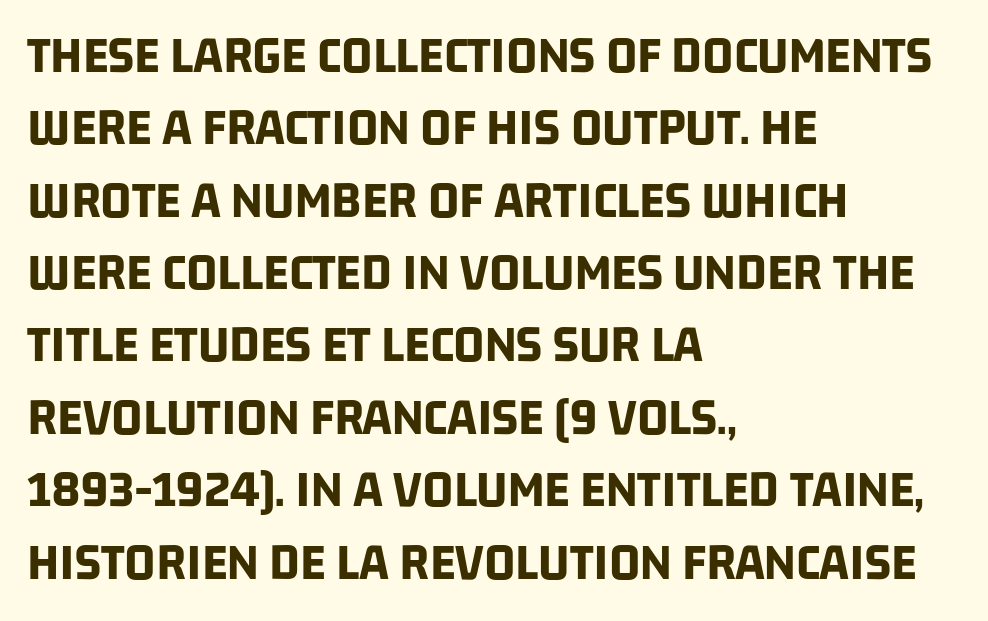
{"serif": "no", "bold": "yes", "weight": "bold", "width": "condensed", "stroke_contrast": "low", "x_height": "large", "monospaced": "no", "underline": "no", "align": "left", "line_spacing": "normal", "line_spacing_ratio": 1.34, "letter_spacing": "normal", "letter_spacing_em": 0.0, "glyph_px": 54}
